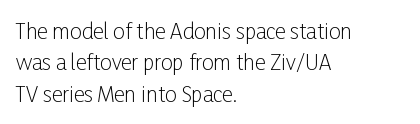
Each row of text sits above clean, open space. Italic? Not at all — the glyphs are vertical. Typeset ragged right — the left edge is the straight one. Each word holds together tightly as a unit, with standard inter-letter gaps. Interline gaps are of average width in this sample.
